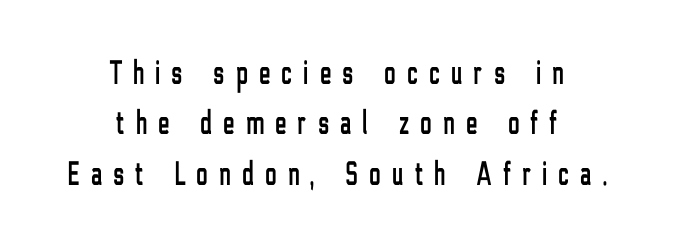
Underline: absent. When letters stand straight like this, we call the style roman or upright. If you measured baseline to baseline, you'd find a middling distance. No feet cap the strokes, marking this as sans-serif type.
